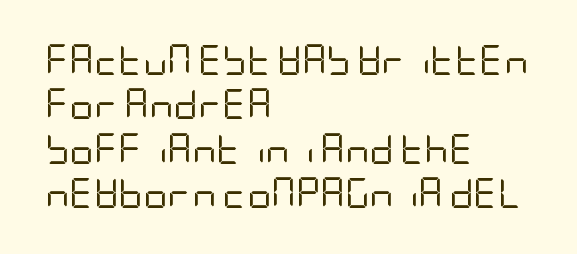
Q: Is the text bold? A: No.
Q: Is the text italic (slanted)? A: No, it is upright.
Q: Is the typeface a serif or a sans-serif typeface? A: Sans-serif.
Q: Is the text underlined? A: No.
Q: How is the paragraph aligned? A: Left-aligned.
Q: Is the spacing between letters normal or unusually wide? A: Normal.
Q: Is the spacing between lines tight, normal or loose? A: Normal.
Q: Width (condensed, normal, or wide)? A: Condensed.
Q: Stroke contrast? A: Low.
Q: x-height? A: Large.
